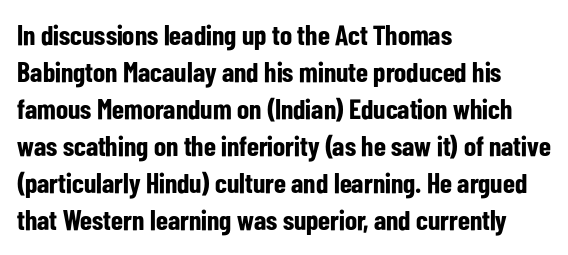
Is this a fixed-width face? No — the glyphs have proportional, varying widths. The gaps between neighbouring characters are ordinary and unremarkable. Italic: no, the glyphs are upright roman. The gap between lines stays unmarked. If you measured baseline to baseline, you'd find a middling distance. This is sans-serif lettering, the kind often seen on screens and signage.
